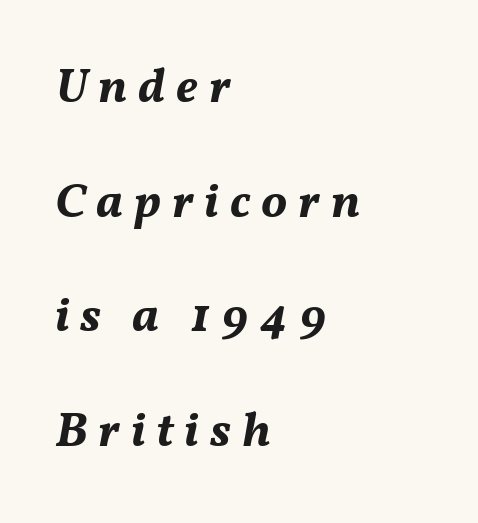
Q: Is the text bold? A: Yes.
Q: Is the text italic (slanted)? A: Yes, it leans right by about 11 degrees.
Q: Is the text underlined? A: No.
Q: How is the paragraph aligned? A: Left-aligned.
Q: Is the spacing between letters normal or unusually wide? A: Unusually wide.
Q: Is the spacing between lines tight, normal or loose? A: Loose.
Q: Width (condensed, normal, or wide)? A: Normal.
Q: Stroke contrast? A: Medium.
Q: x-height? A: Medium.
Q: Monospaced? A: No.
